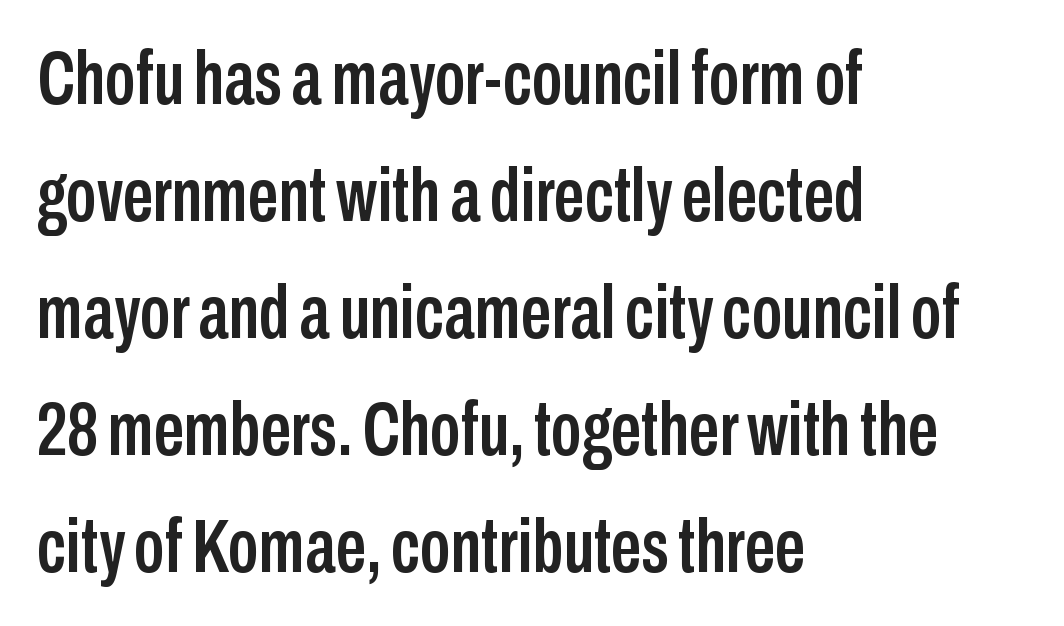
The image shows 76 px condensed sans-serif type, upright; set left-aligned, normal line spacing (1.54x), normal letter spacing, not underlined; low stroke contrast and a medium x-height.
